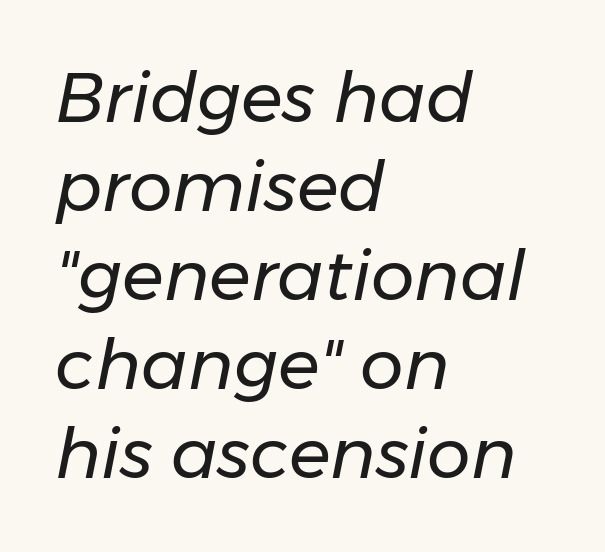
{"italic": "yes", "lean": "right", "slant_degrees": 11, "bold": "no", "weight": "regular", "width": "normal", "stroke_contrast": "low", "x_height": "medium", "monospaced": "no", "underline": "no", "align": "left", "line_spacing": "normal", "line_spacing_ratio": 1.29, "letter_spacing": "normal", "letter_spacing_em": 0.0, "glyph_px": 69}
